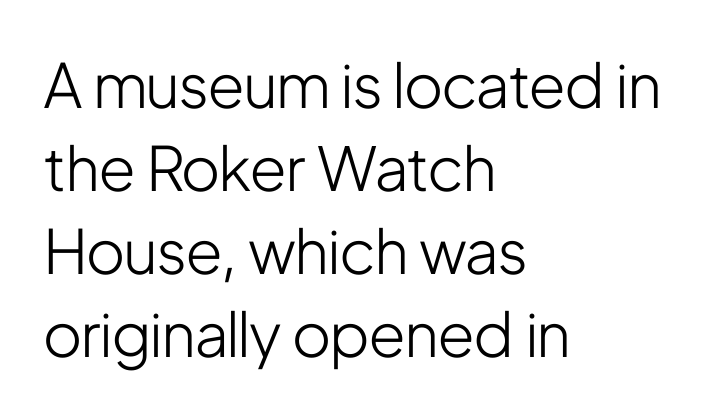
{"serif": "no", "italic": "no", "bold": "no", "weight": "light", "width": "condensed", "stroke_contrast": "low", "x_height": "medium", "monospaced": "no", "underline": "no", "align": "left", "line_spacing": "normal", "line_spacing_ratio": 1.36, "letter_spacing": "normal", "letter_spacing_em": 0.0, "glyph_px": 61}
